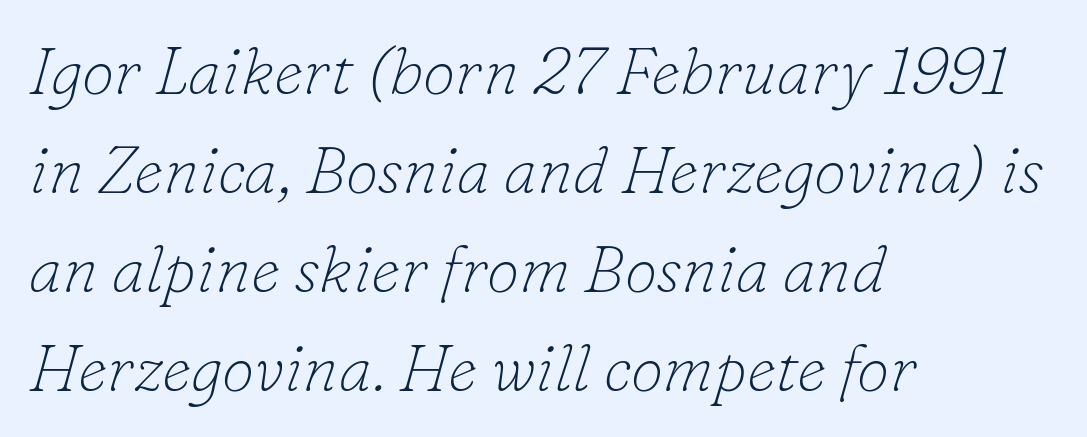
Horizontal bands of white between lines are of average thickness. No letter is thick-stroked: the sample isn't bold. The type family on display is of the serif kind. Just letters on the line, the space beneath them empty. The passage shown is typed in a proportional face where columns would drift. One-word summary of the alignment: left.
